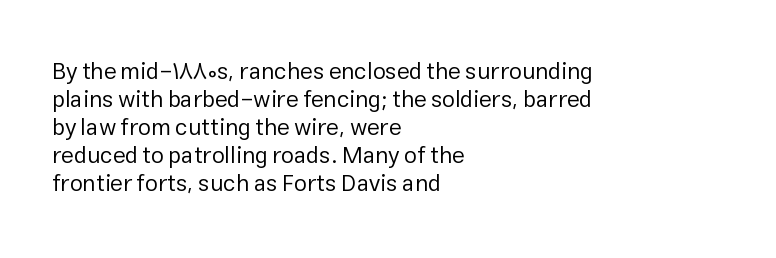
The image shows 23 px text type, upright; set left-aligned, line spacing 1.22x, normal letter spacing, not underlined.
